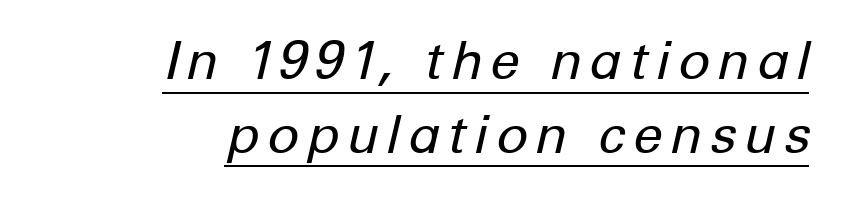
The image shows 53 px regular-weight type, italic (leaning right); set right-aligned, normal line spacing (1.39x), underlined; low stroke contrast and a medium x-height.
